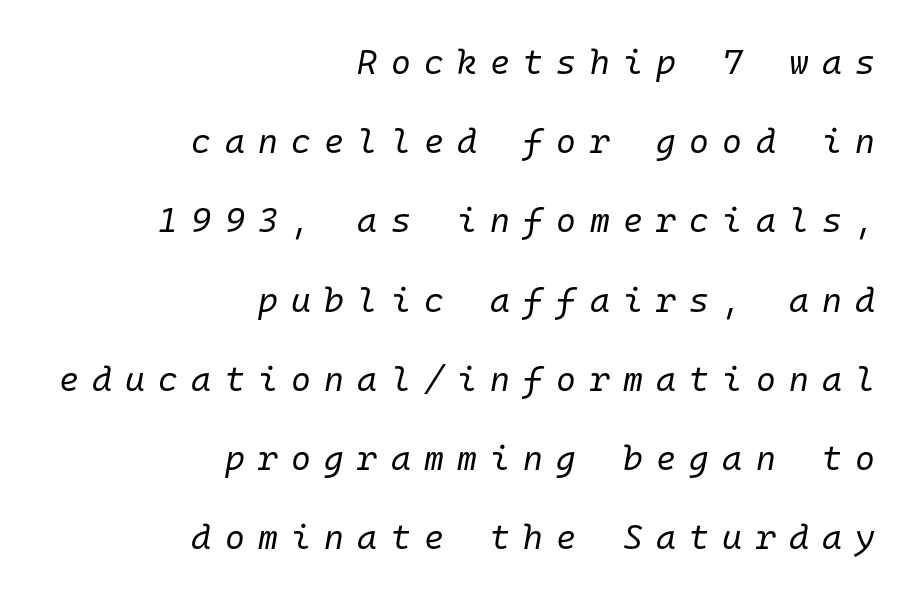
The image shows 34 px regular-weight type, italic (leaning right), monospaced; set right-aligned, loose line spacing (2.33x), unusually wide letter spacing (+0.39 em), not underlined; low stroke contrast and a medium x-height.
